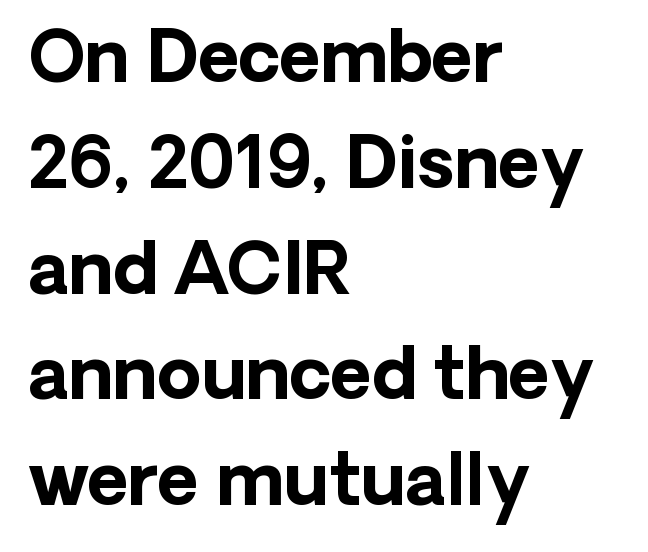
{"serif": "no", "italic": "no", "bold": "yes", "weight": "bold", "width": "normal", "stroke_contrast": "low", "x_height": "medium", "monospaced": "no", "underline": "no", "align": "left", "line_spacing": "normal", "line_spacing_ratio": 1.49, "letter_spacing": "normal", "letter_spacing_em": 0.0, "glyph_px": 71}
